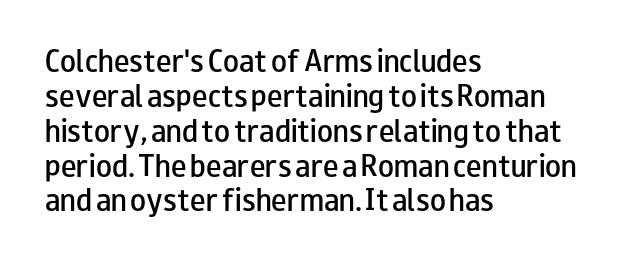
Q: Is the text bold? A: Semi-bold.
Q: Is the text italic (slanted)? A: No, it is upright.
Q: Is the text underlined? A: No.
Q: How is the paragraph aligned? A: Left-aligned.
Q: Is the spacing between letters normal or unusually wide? A: Normal.
Q: Is the spacing between lines tight, normal or loose? A: Normal.
